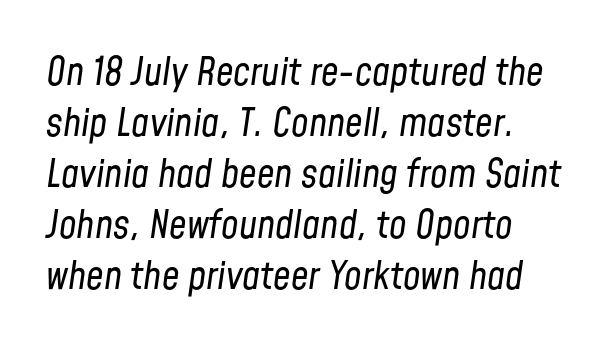
Descenders are the only things crossing below the line. Posture: slanted. Line beginnings align vertically; line endings do not. The passage shown has conventional tracking throughout. The lines sit at an ordinary, default distance from one another.
